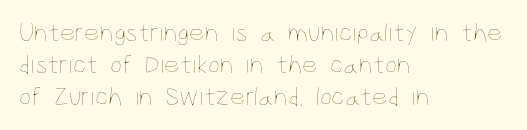
{"italic": "no", "bold": "no", "underline": "no", "align": "left", "line_spacing_ratio": 1.18, "letter_spacing": "normal", "letter_spacing_em": 0.0, "glyph_px": 27}
